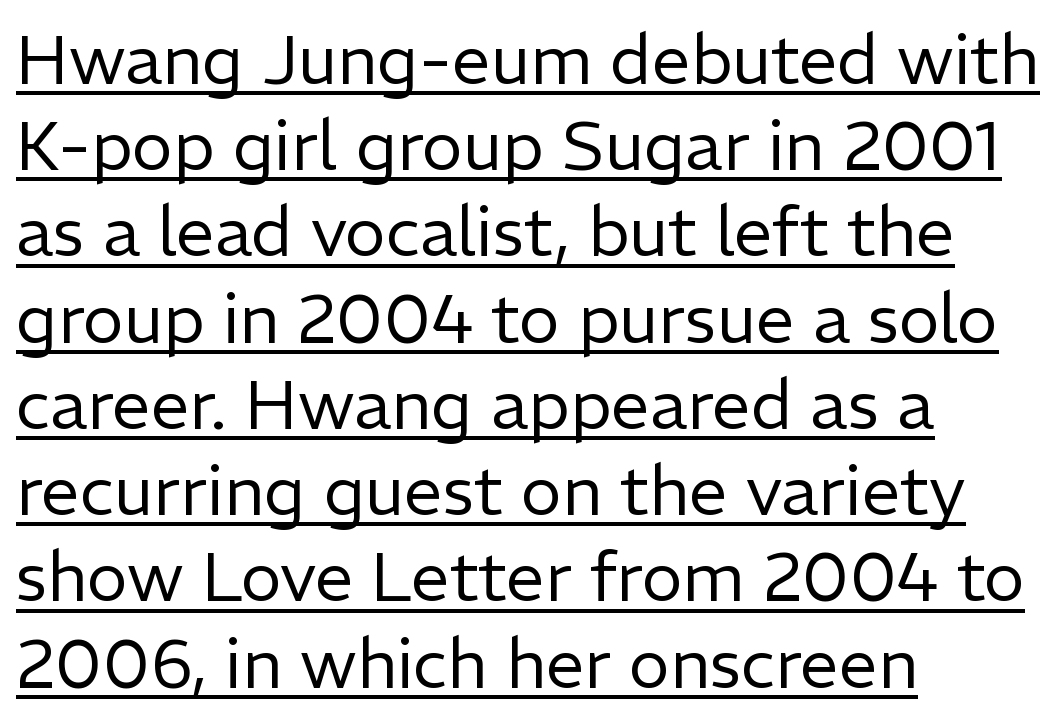
{"serif": "no", "italic": "no", "bold": "no", "weight": "regular", "width": "normal", "stroke_contrast": "low", "x_height": "medium", "monospaced": "no", "underline": "yes", "align": "left", "line_spacing": "normal", "line_spacing_ratio": 1.25, "letter_spacing": "normal", "letter_spacing_em": 0.0, "glyph_px": 69}
